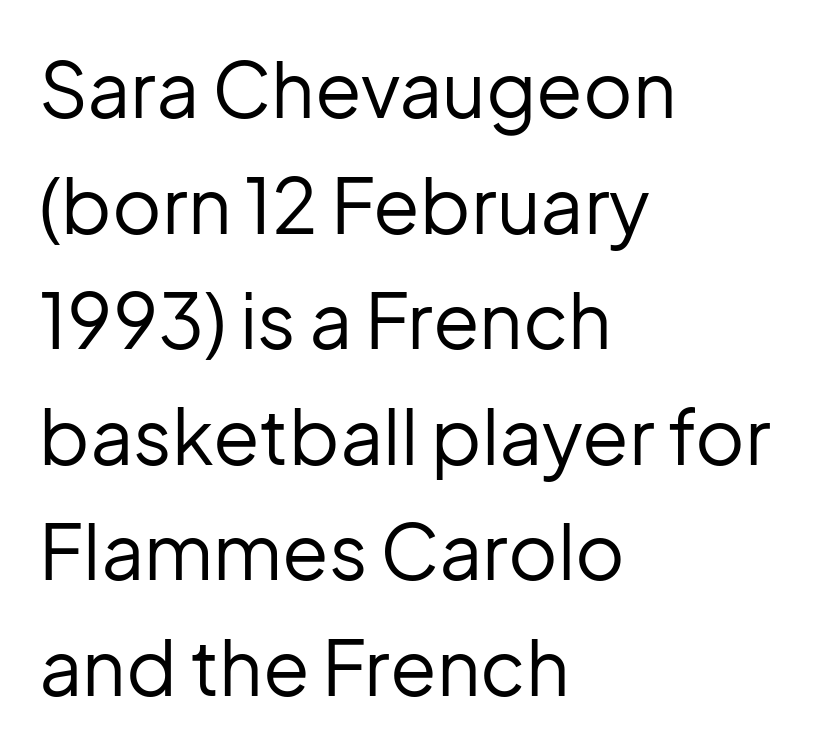
{"serif": "no", "italic": "no", "bold": "no", "weight": "regular", "width": "normal", "stroke_contrast": "low", "x_height": "medium", "monospaced": "no", "underline": "no", "align": "left", "line_spacing": "normal", "line_spacing_ratio": 1.52, "letter_spacing": "normal", "letter_spacing_em": 0.0, "glyph_px": 76}
